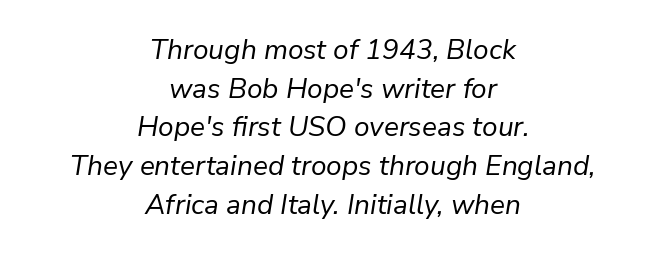
The image shows 28 px regular-weight type, italic (leaning right); set centered, normal line spacing (1.38x), normal letter spacing, not underlined; low stroke contrast and a medium x-height.
